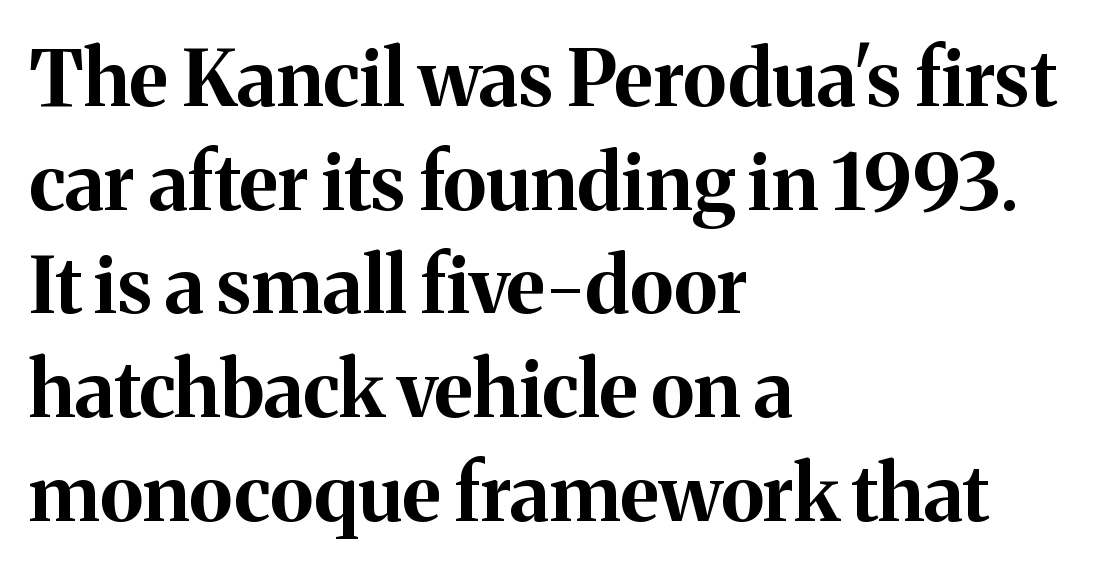
{"serif": "yes", "italic": "no", "bold": "yes", "weight": "bold", "width": "normal", "stroke_contrast": "medium", "x_height": "medium", "monospaced": "no", "underline": "no", "align": "left", "line_spacing": "normal", "line_spacing_ratio": 1.33, "letter_spacing": "normal", "letter_spacing_em": 0.0, "glyph_px": 78}
